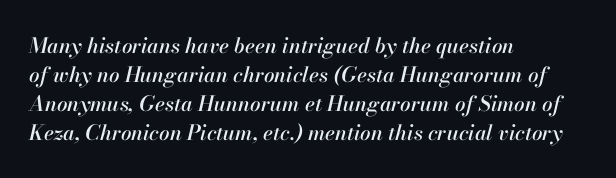
Casual observation: everything's shoved over to the left. It's the slanting kind of type. Inter-character spacing is left at the font's built-in metrics. Summary of vertical rhythm: regular, with standard interline spacing.
